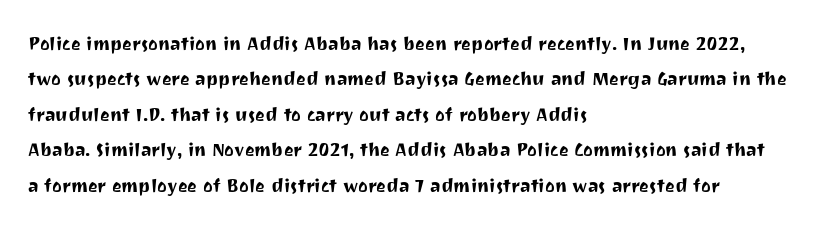
Nope, not italic — everything's standing straight. Words appear dense and cohesive because spacing is normal. The baseline area is clear. These lines sit exactly where default settings would place them. The compositor pushed each line to the left boundary.
